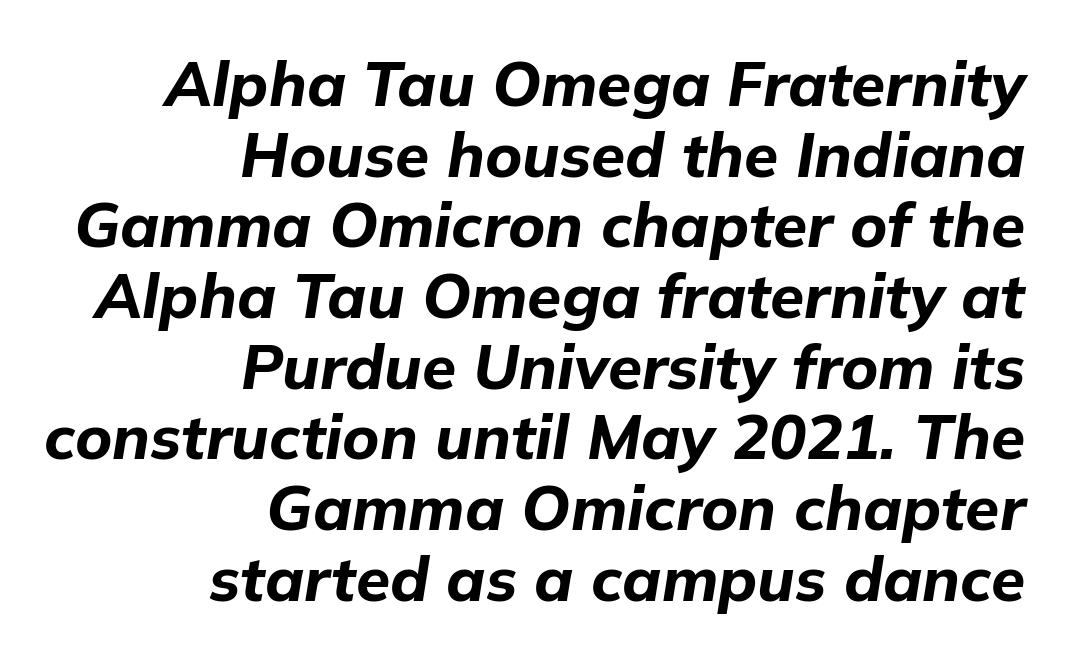
The image shows 62 px bold type, italic (leaning right); set right-aligned, tight line spacing (1.14x), normal letter spacing, not underlined; low stroke contrast and a medium x-height.
